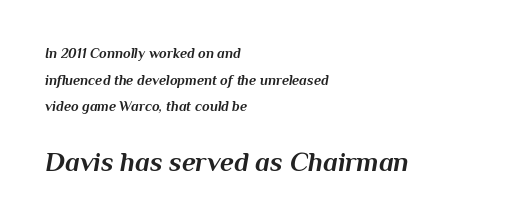
Beneath every word, the page is bare. Small over large — that's the arrangement of the two blocks here. Heavy-handed strokes throughout: this text is bold. The vertical gap from one line to the next is large. Characters are canted at an angle relative to the baseline's perpendicular.
